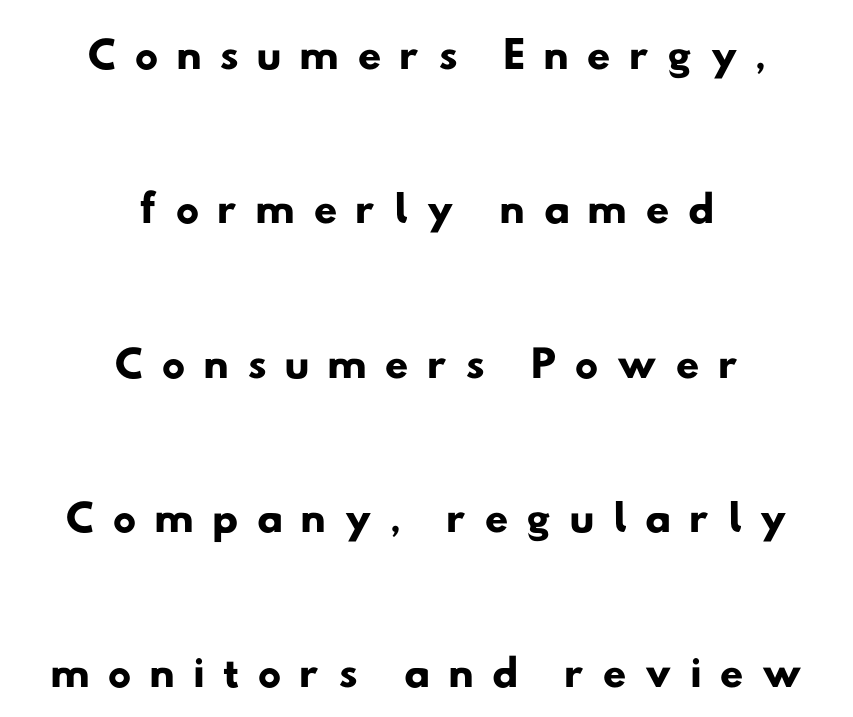
{"serif": "no", "width": "wide", "stroke_contrast": "low", "x_height": "small", "monospaced": "no", "underline": "no", "align": "center", "line_spacing": "loose", "line_spacing_ratio": 2.34, "letter_spacing": "wide", "letter_spacing_em": 0.26, "glyph_px": 66}
